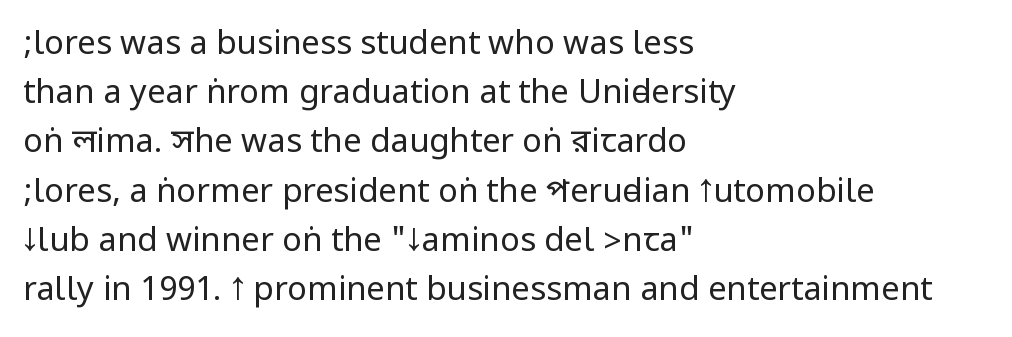
The image shows 33 px regular-weight, condensed sans-serif type, upright; set left-aligned, normal line spacing (1.49x), normal letter spacing, not underlined; low stroke contrast.
